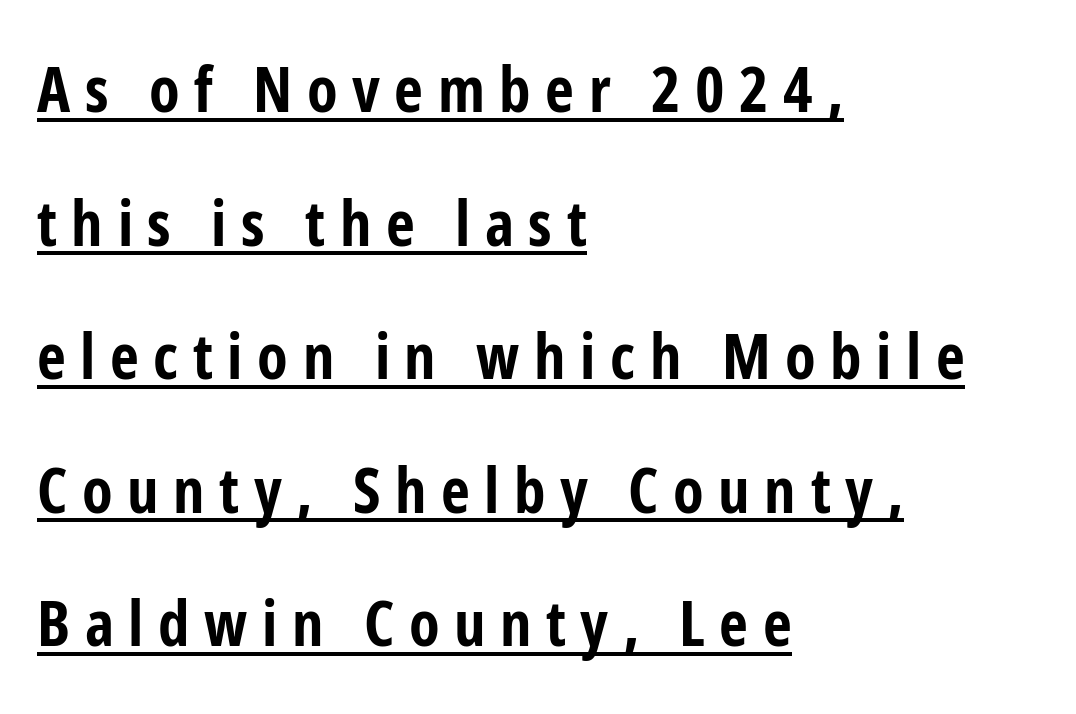
Q: Is the text bold? A: Yes.
Q: Is the text italic (slanted)? A: No, it is upright.
Q: Is the typeface a serif or a sans-serif typeface? A: Sans-serif.
Q: Is the text underlined? A: Yes.
Q: How is the paragraph aligned? A: Left-aligned.
Q: Is the spacing between letters normal or unusually wide? A: Unusually wide.
Q: Is the spacing between lines tight, normal or loose? A: Loose.
Q: Width (condensed, normal, or wide)? A: Condensed.
Q: Stroke contrast? A: Low.
Q: x-height? A: Medium.
Q: Monospaced? A: No.
